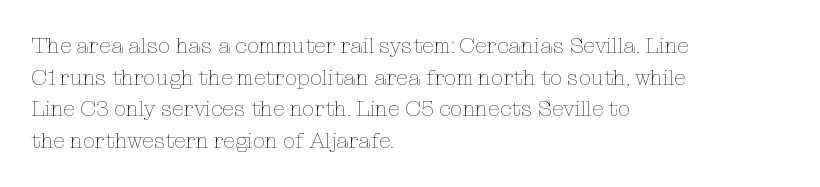
Ordinary non-slanted type is in use. Whoever set this chose a conventional vertical rhythm. Nothing unusual about the tracking: characters are spaced as the font intends. Every row of glyphs begins at an identical x-position on the left.
